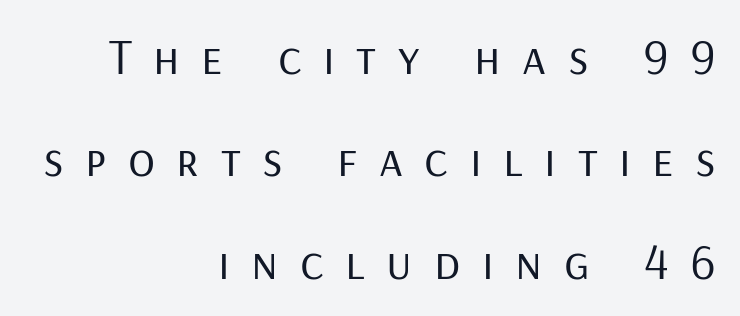
Widely set lines give the paragraph a tall, airy silhouette. Is this a sans? Yes — the strokes have no serifs. Reading down the block, your eye finds every line finishing at a fixed right position. Students, note that the glyphs here are deliberately spaced far apart. Vertical stems look standard width or narrower in stroke. Beneath every word, the page is bare.
